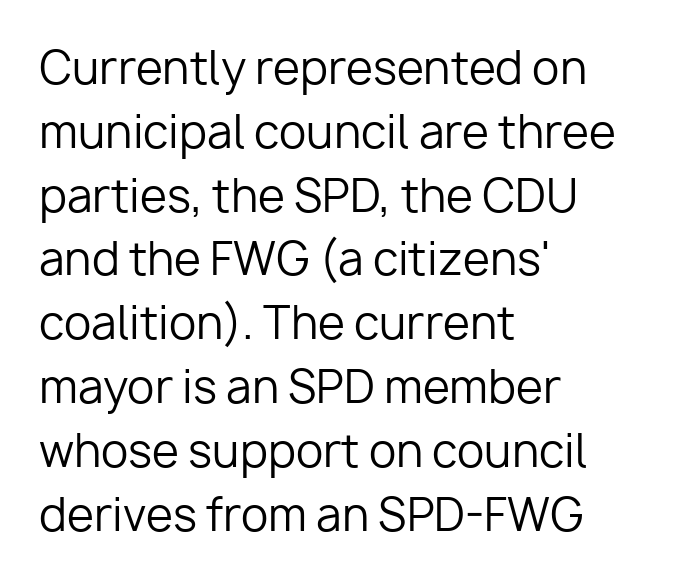
{"serif": "no", "italic": "no", "bold": "no", "weight": "regular", "width": "normal", "stroke_contrast": "low", "x_height": "medium", "monospaced": "no", "underline": "no", "align": "left", "line_spacing": "normal", "line_spacing_ratio": 1.45, "letter_spacing": "normal", "letter_spacing_em": 0.0, "glyph_px": 44}
